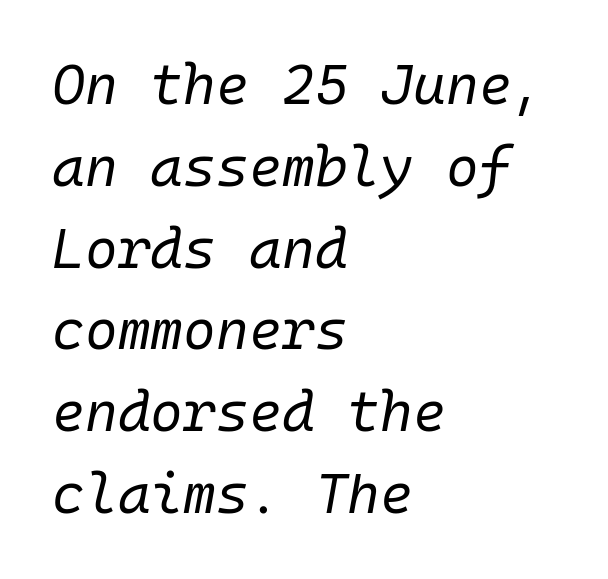
The image shows 56 px regular-weight type, italic (leaning right), monospaced; set left-aligned, normal line spacing (1.46x), normal letter spacing, not underlined; low stroke contrast and a medium x-height.
